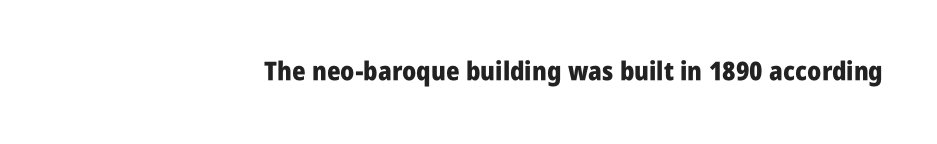
Q: Is the text bold? A: Yes.
Q: Is the text italic (slanted)? A: No, it is upright.
Q: Is the text underlined? A: No.
Q: How is the paragraph aligned? A: Right-aligned.
Q: Is the spacing between letters normal or unusually wide? A: Normal.
